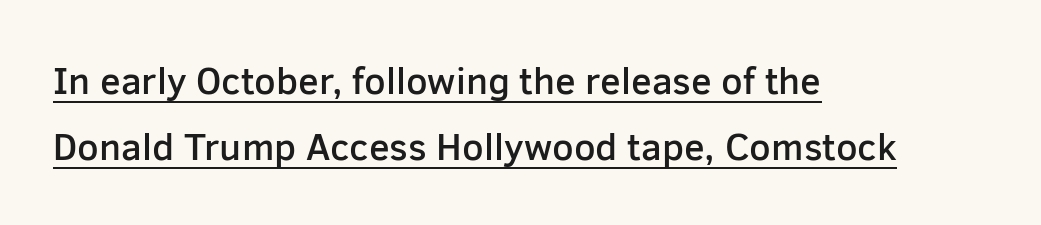
The image shows 38 px semibold sans-serif type, upright; set left-aligned, line spacing 1.75x, normal letter spacing, underlined; low stroke contrast and a medium x-height.
